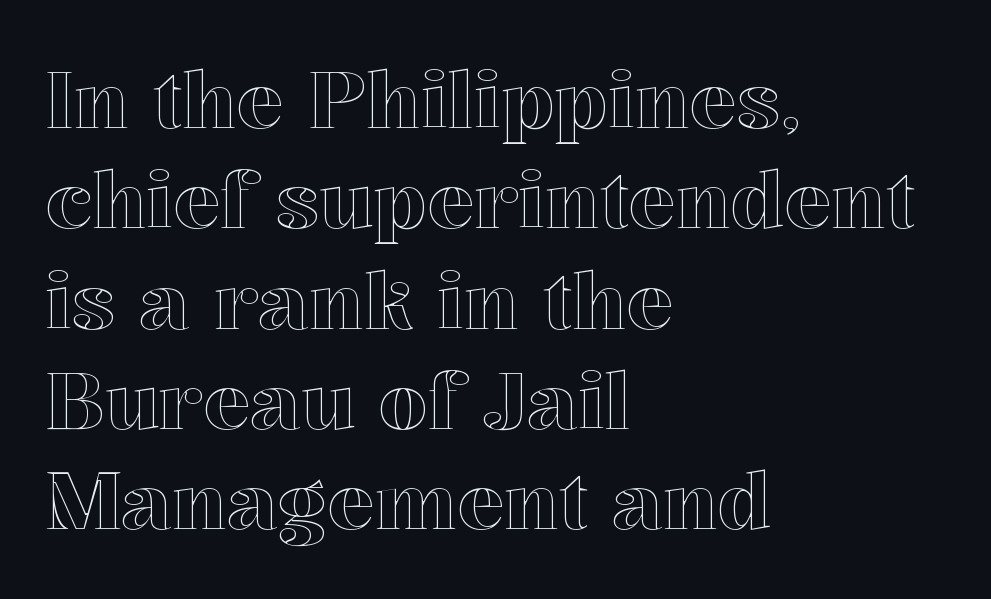
{"italic": "no", "width": "normal", "x_height": "medium", "monospaced": "no", "underline": "no", "align": "left", "line_spacing": "normal", "line_spacing_ratio": 1.27, "letter_spacing": "normal", "letter_spacing_em": 0.0, "glyph_px": 79}
